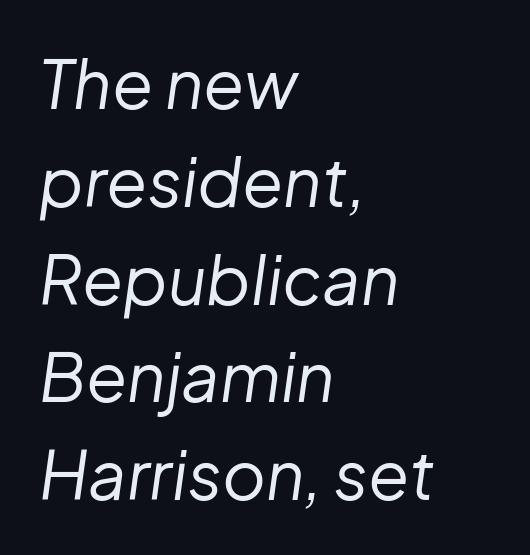
The rendering uses natural spacing where letterforms have individual widths. Evenly set lines give the paragraph a standard silhouette. Layout note: lines flush left. The weight would be labelled regular, book, light, or lighter still.
